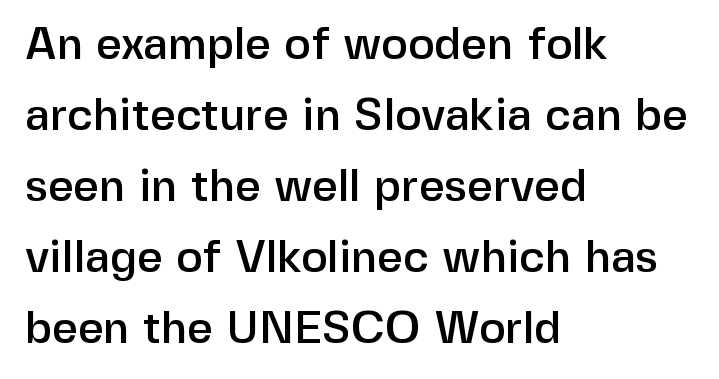
The image shows 45 px sans-serif type, upright; set left-aligned, normal line spacing (1.58x), normal letter spacing, not underlined; low stroke contrast and a medium x-height.
